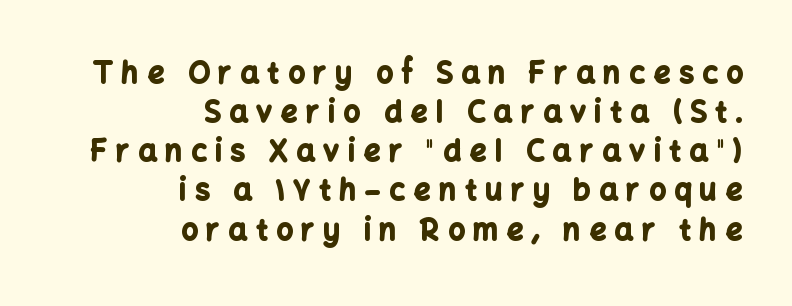
Q: Is the text bold? A: Yes.
Q: Is the text italic (slanted)? A: No, it is upright.
Q: Is the typeface a serif or a sans-serif typeface? A: Sans-serif.
Q: Is the text underlined? A: No.
Q: How is the paragraph aligned? A: Right-aligned.
Q: Is the spacing between letters normal or unusually wide? A: Unusually wide.
Q: Is the spacing between lines tight, normal or loose? A: Normal.
Q: Width (condensed, normal, or wide)? A: Normal.
Q: Stroke contrast? A: Low.
Q: x-height? A: Medium.
Q: Monospaced? A: No.
